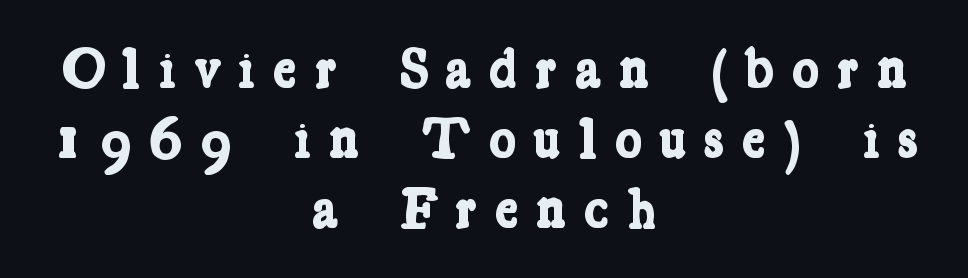
Q: Is the text bold? A: Yes.
Q: Is the typeface a serif or a sans-serif typeface? A: Serif.
Q: Is the text underlined? A: No.
Q: How is the paragraph aligned? A: Centered.
Q: Is the spacing between letters normal or unusually wide? A: Unusually wide.
Q: Is the spacing between lines tight, normal or loose? A: Normal.
Q: Width (condensed, normal, or wide)? A: Condensed.
Q: Stroke contrast? A: Low.
Q: x-height? A: Medium.
Q: Monospaced? A: No.
